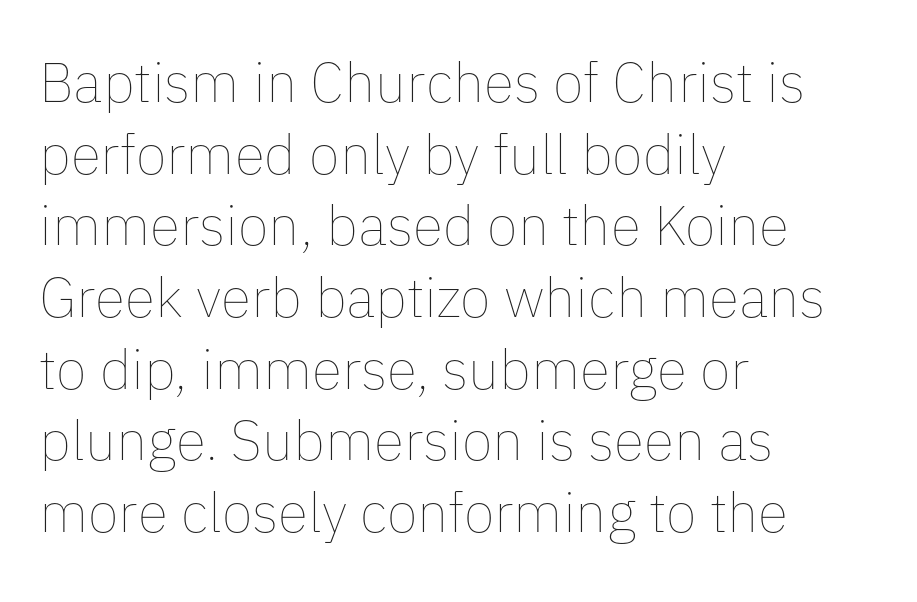
The image shows 56 px thin type, upright; set left-aligned, normal line spacing (1.28x), normal letter spacing, not underlined; low stroke contrast and a medium x-height.
